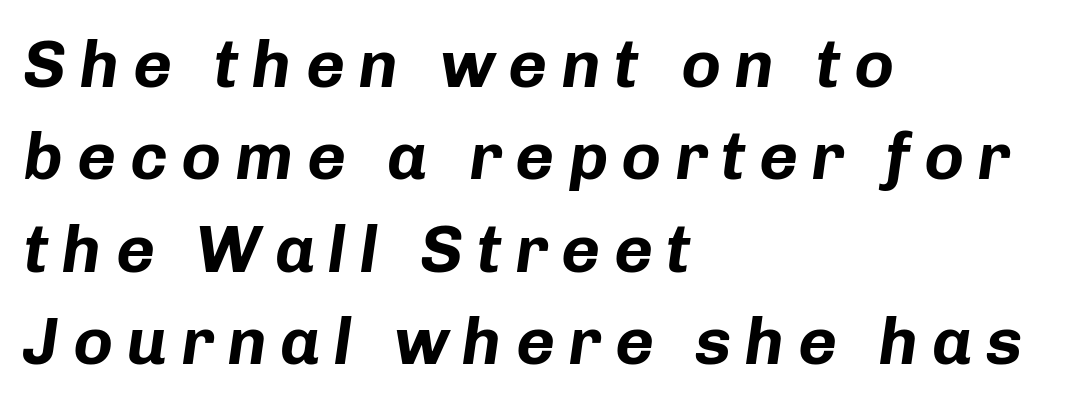
The image shows 67 px bold type, italic (leaning right); set left-aligned, normal line spacing (1.38x), unusually wide letter spacing (+0.2 em), not underlined; low stroke contrast and a medium x-height.
